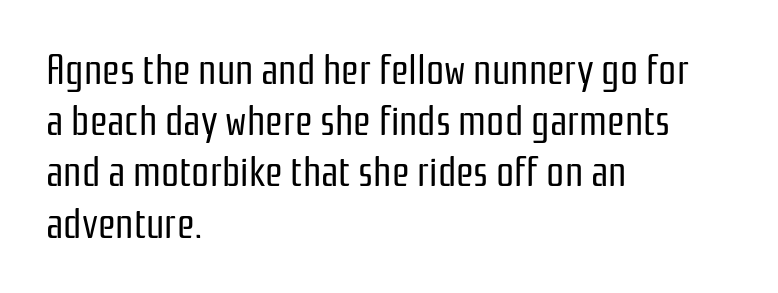
The image shows 40 px regular-weight, condensed sans-serif type, upright; set left-aligned, normal line spacing (1.28x), normal letter spacing, not underlined; low stroke contrast and a medium x-height.
